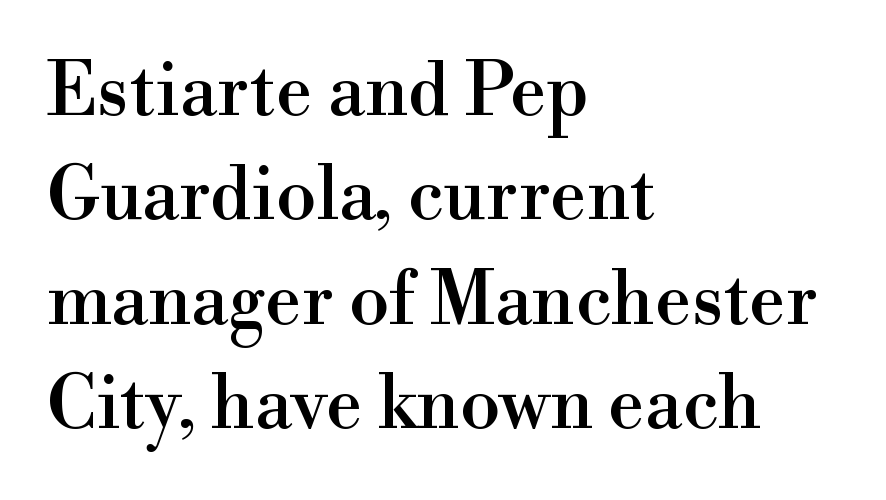
This rendering employs a face with finishing strokes, i.e., a serif. Proportional: the letters do not fall into vertical columns. Letters rest on an invisible, unmarked baseline. The letters sit at their default tracking, neither squeezed nor spread.
